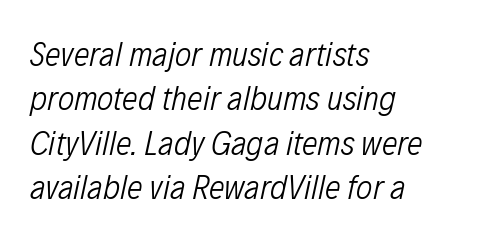
The rendering keeps characters at their native spacing. Italic? Definitely — the glyphs are oblique. Has an underline been added? It has not. Varying glyph widths throughout — classic text-font behaviour.
